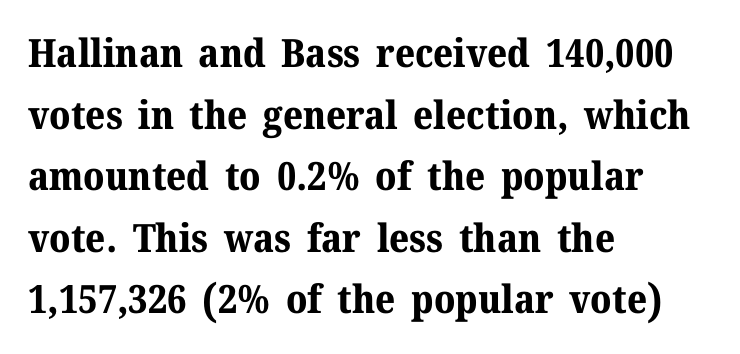
{"serif": "yes", "italic": "no", "bold": "yes", "weight": "bold", "width": "normal", "stroke_contrast": "medium", "x_height": "medium", "monospaced": "no", "underline": "no", "align": "left", "line_spacing": "normal", "line_spacing_ratio": 1.58, "letter_spacing": "normal", "letter_spacing_em": 0.0, "glyph_px": 39}
